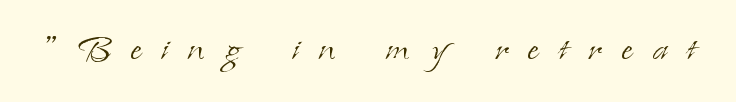
Q: Is the text bold? A: No.
Q: Is the text italic (slanted)? A: Yes.
Q: Is the typeface a serif or a sans-serif typeface? A: Serif.
Q: Is the text underlined? A: No.
Q: Is the spacing between letters normal or unusually wide? A: Unusually wide.
Q: Width (condensed, normal, or wide)? A: Normal.
Q: Stroke contrast? A: Low.
Q: x-height? A: Small.
Q: Monospaced? A: No.
